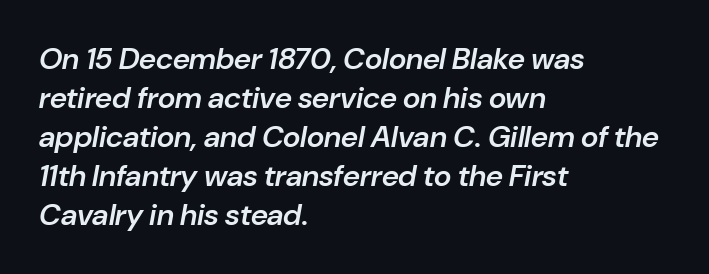
The image shows 30 px semibold type, italic (leaning right); set left-aligned, normal line spacing (1.3x), normal letter spacing, not underlined; low stroke contrast and a medium x-height.
